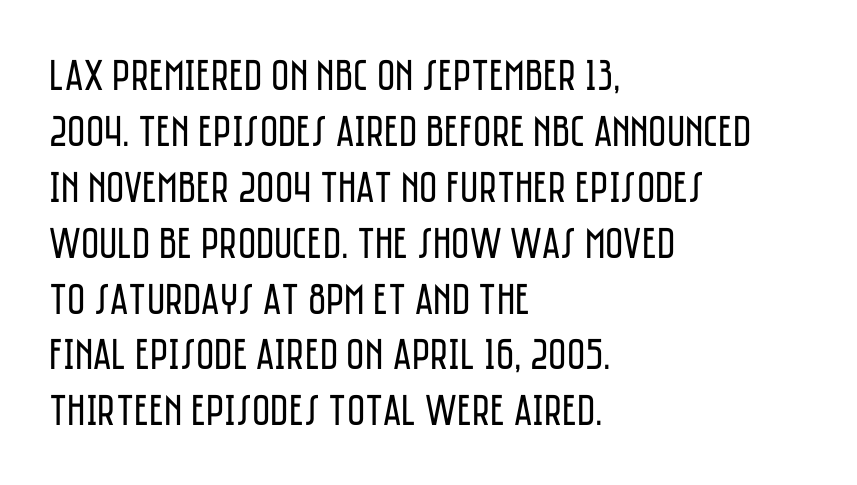
{"serif": "no", "italic": "no", "bold": "no", "weight": "regular", "width": "condensed", "stroke_contrast": "low", "x_height": "large", "monospaced": "no", "underline": "no", "align": "left", "line_spacing": "normal", "line_spacing_ratio": 1.27, "letter_spacing": "normal", "letter_spacing_em": 0.0, "glyph_px": 44}
